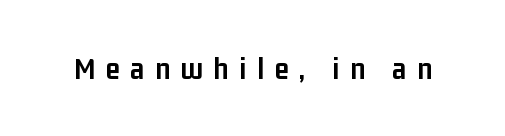
Letterform terminals end flat and unadorned throughout the passage. The letters are spread apart with noticeably loose tracking. Think of a printed novel: that variable character pitch is what you see here. The typography opts for an upright posture over an oblique one.
